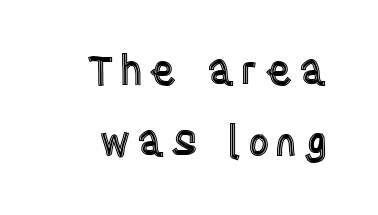
{"italic": "no", "width": "condensed", "x_height": "large", "monospaced": "no", "underline": "no", "line_spacing_ratio": 1.73, "glyph_px": 41}
